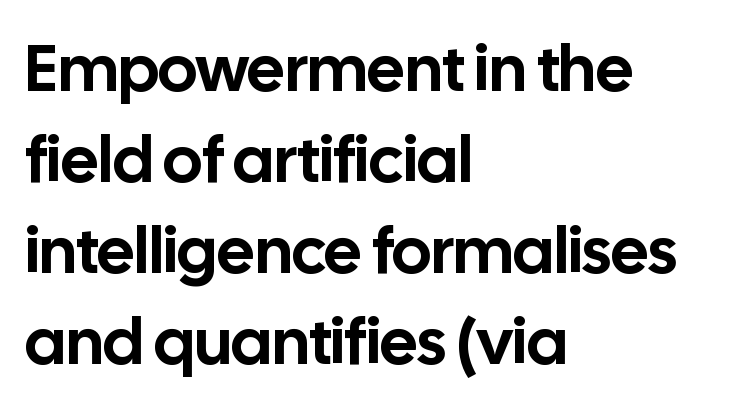
A clean baseline with only descenders dipping below it. Each letter's strokes conclude bluntly, with no projecting serifs. Is this a fixed-width face? No — the glyphs have proportional, varying widths. Tracking value appears to be zero — textbook default spacing. Horizontal bands of white between lines are of average thickness. Where is the straight margin? On the left.
